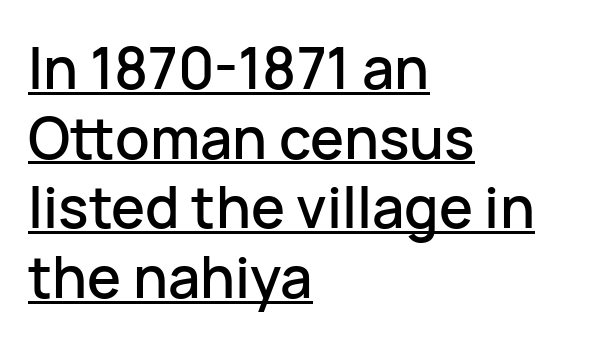
The image shows 57 px sans-serif type, upright; set left-aligned, line spacing 1.22x, normal letter spacing, underlined; low stroke contrast and a medium x-height.
